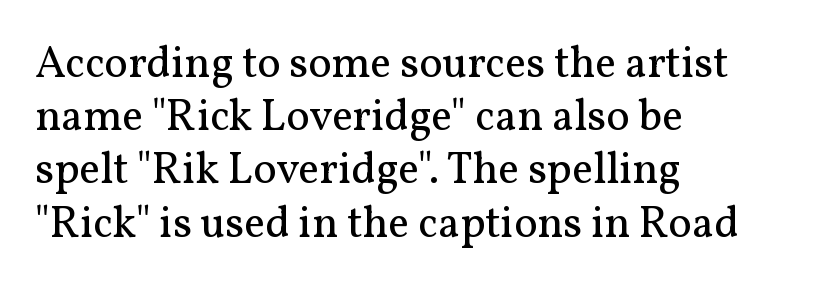
Q: Is the text bold? A: No.
Q: Is the text italic (slanted)? A: No, it is upright.
Q: Is the typeface a serif or a sans-serif typeface? A: Serif.
Q: Is the text underlined? A: No.
Q: How is the paragraph aligned? A: Left-aligned.
Q: Is the spacing between letters normal or unusually wide? A: Normal.
Q: Width (condensed, normal, or wide)? A: Normal.
Q: Stroke contrast? A: Medium.
Q: x-height? A: Medium.
Q: Monospaced? A: No.
